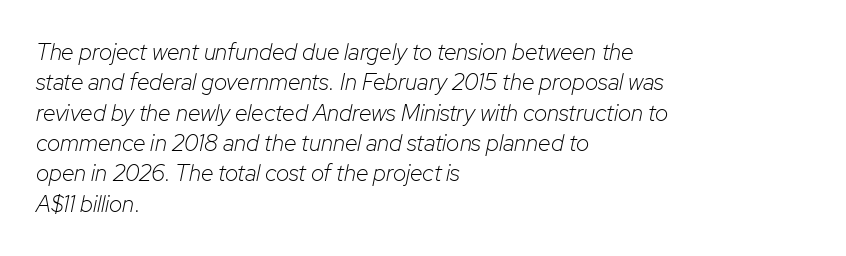
{"italic": "yes", "lean": "right", "slant_degrees": 12, "bold": "no", "underline": "no", "align": "left", "line_spacing": "normal", "line_spacing_ratio": 1.32, "letter_spacing": "normal", "letter_spacing_em": 0.0, "glyph_px": 23}
